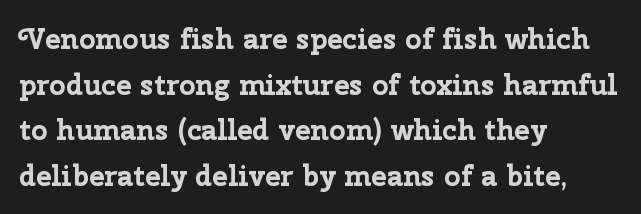
The image shows 29 px bold sans-serif type, upright; set left-aligned, normal line spacing (1.57x), normal letter spacing, not underlined; low stroke contrast and a medium x-height.
